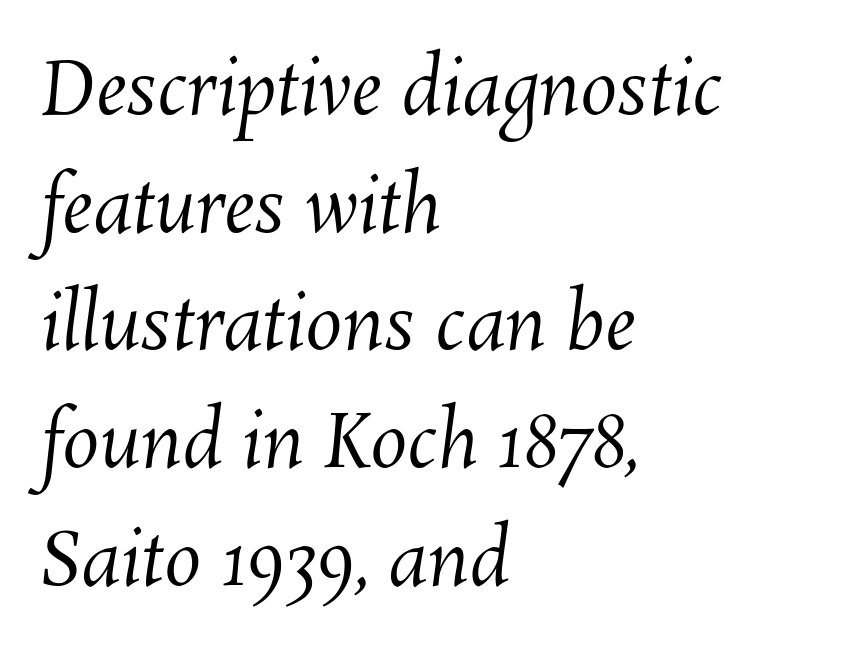
{"bold": "no", "weight": "regular", "width": "normal", "stroke_contrast": "medium", "x_height": "medium", "monospaced": "no", "underline": "no", "align": "left", "line_spacing": "normal", "line_spacing_ratio": 1.59, "letter_spacing": "normal", "letter_spacing_em": 0.0, "glyph_px": 74}
